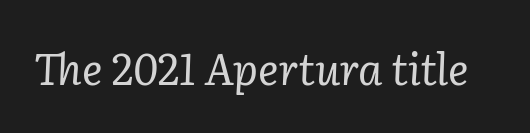
Underlining? Definitely not there. Compared with a typical body face, this is equally light or lighter still. Nothing unusual about the tracking: characters are spaced as the font intends. Characters are canted at an angle relative to the baseline's perpendicular. The typeface chosen for these lines features serifs. Do the characters align in a grid? No, the font is proportional.
